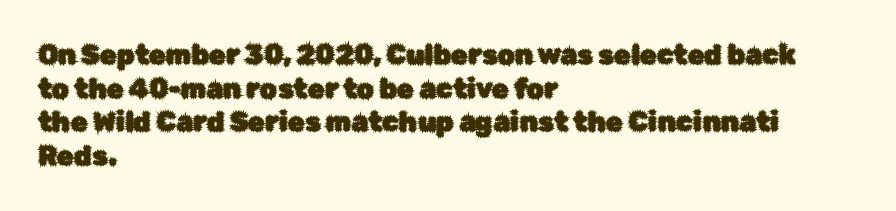
{"italic": "no", "underline": "no", "align": "left", "line_spacing": "normal", "line_spacing_ratio": 1.25, "letter_spacing": "normal", "letter_spacing_em": 0.0, "glyph_px": 27}
